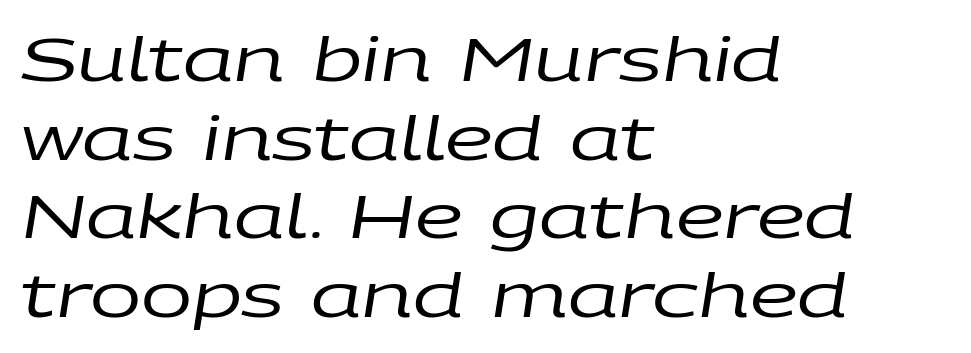
Q: Is the text bold? A: No.
Q: Is the text italic (slanted)? A: Yes, it leans right by about 9 degrees.
Q: Is the text underlined? A: No.
Q: How is the paragraph aligned? A: Left-aligned.
Q: Is the spacing between letters normal or unusually wide? A: Normal.
Q: Is the spacing between lines tight, normal or loose? A: Normal.
Q: Width (condensed, normal, or wide)? A: Wide.
Q: Stroke contrast? A: Low.
Q: x-height? A: Large.
Q: Monospaced? A: No.
